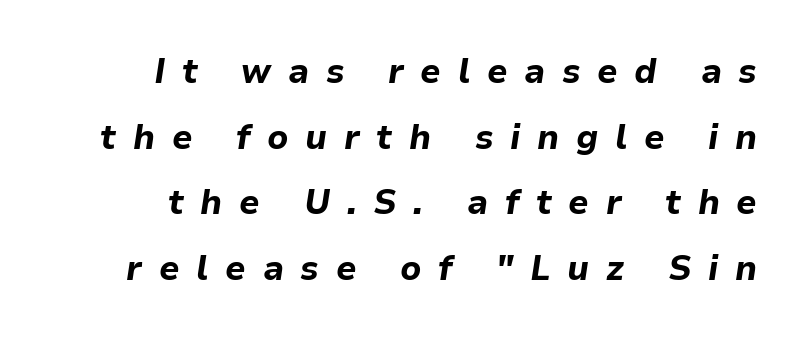
{"italic": "yes", "lean": "right", "slant_degrees": 9, "bold": "yes", "weight": "bold", "width": "normal", "stroke_contrast": "low", "x_height": "medium", "monospaced": "no", "underline": "no", "line_spacing": "loose", "line_spacing_ratio": 1.93, "letter_spacing": "wide", "letter_spacing_em": 0.49, "glyph_px": 34}
